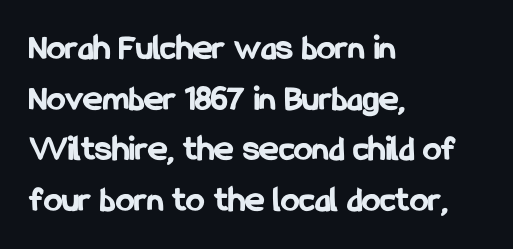
The rendering keeps characters at their native spacing. Beneath every word, the page is bare. Do the characters align in a grid? No, the font is proportional. Caption: bold face, heavy strokes. To sum up the face: it is a sans, with no serifs.
